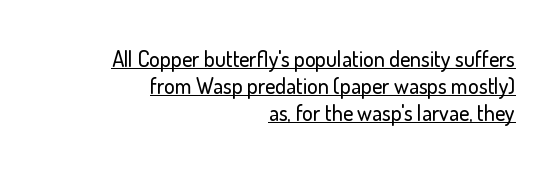
{"italic": "no", "underline": "yes", "align": "right", "line_spacing_ratio": 1.22, "letter_spacing": "normal", "letter_spacing_em": 0.0, "glyph_px": 22}
